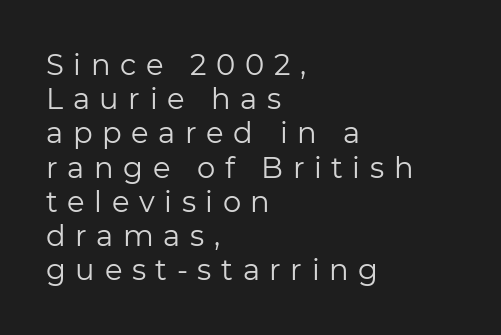
The text was rendered using a sans face with plain stroke endings. Check the space under the baseline: it is left empty. Leftover space on each line is placed entirely after the last word. Ink coverage per letter is moderate at most. Think of a printed novel: that variable character pitch is what you see here. Every stem runs plumb, perpendicular to the baseline.
